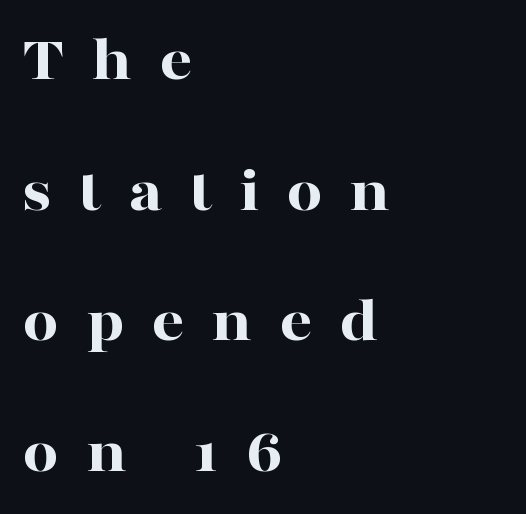
{"serif": "yes", "italic": "no", "bold": "yes", "weight": "bold", "width": "wide", "stroke_contrast": "high", "x_height": "medium", "monospaced": "no", "underline": "no", "align": "left", "line_spacing": "loose", "line_spacing_ratio": 2.04, "letter_spacing": "wide", "letter_spacing_em": 0.42, "glyph_px": 64}
